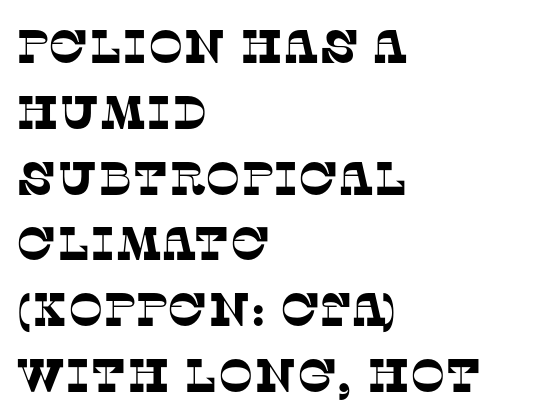
The image shows 47 px serif type; set left-aligned, normal line spacing (1.4x), normal letter spacing, not underlined; low stroke contrast and a large x-height.
